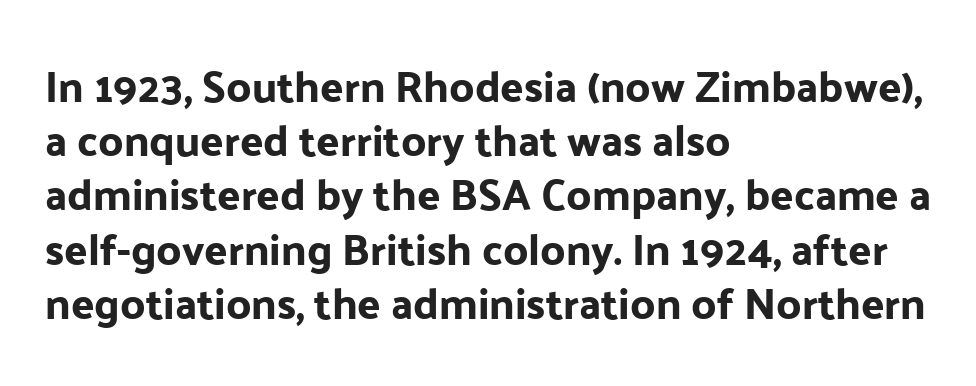
{"serif": "no", "italic": "no", "width": "normal", "stroke_contrast": "low", "x_height": "medium", "monospaced": "no", "underline": "no", "align": "left", "line_spacing": "normal", "line_spacing_ratio": 1.26, "letter_spacing": "normal", "letter_spacing_em": 0.0, "glyph_px": 43}
